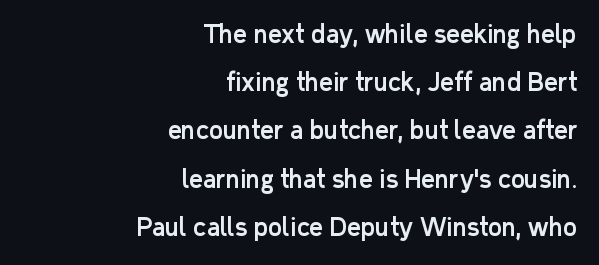
The image shows 24 px text type, upright; set right-aligned, loose line spacing (2.01x), normal letter spacing, not underlined.
